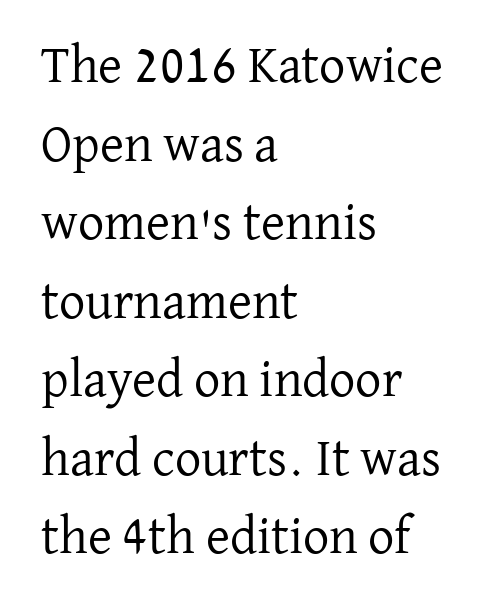
{"serif": "yes", "italic": "no", "bold": "no", "weight": "regular", "width": "normal", "stroke_contrast": "low", "x_height": "medium", "monospaced": "no", "underline": "no", "align": "left", "line_spacing": "normal", "line_spacing_ratio": 1.51, "letter_spacing": "normal", "letter_spacing_em": 0.0, "glyph_px": 52}
